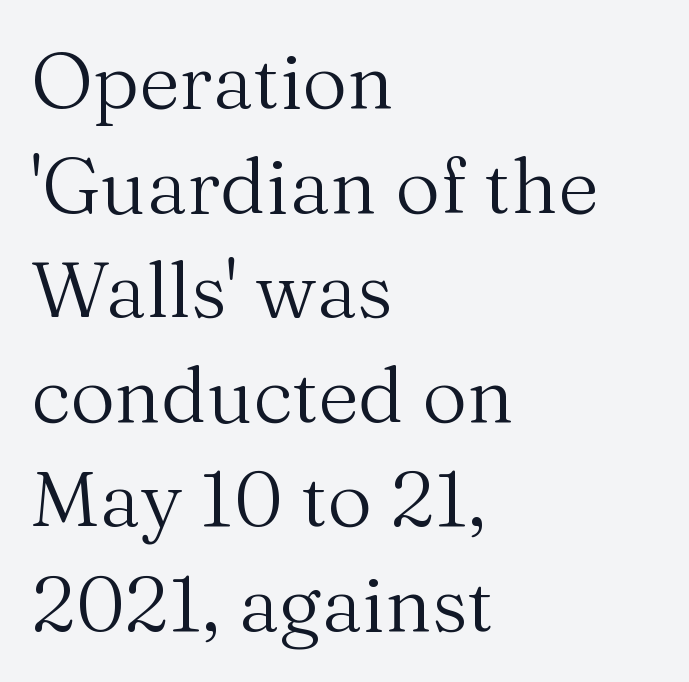
Q: Is the text bold? A: No.
Q: Is the text italic (slanted)? A: No, it is upright.
Q: Is the typeface a serif or a sans-serif typeface? A: Serif.
Q: Is the text underlined? A: No.
Q: How is the paragraph aligned? A: Left-aligned.
Q: Is the spacing between letters normal or unusually wide? A: Normal.
Q: Is the spacing between lines tight, normal or loose? A: Normal.
Q: Width (condensed, normal, or wide)? A: Normal.
Q: Stroke contrast? A: Medium.
Q: x-height? A: Medium.
Q: Monospaced? A: No.
